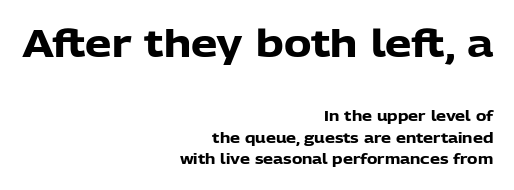
{"serif": "no", "italic": "no", "bold": "yes", "weight": "heavy", "width": "normal", "stroke_contrast": "low", "x_height": "medium", "monospaced": "no", "underline": "no", "align": "right", "line_spacing": "normal", "line_spacing_ratio": 1.53, "letter_spacing": "normal", "letter_spacing_em": 0.0, "larger_block": "first", "size_ratio": 2.64, "glyph_px": 37}
